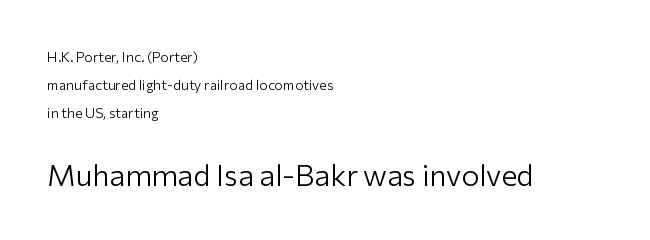
Vertically, the passage feels expansive, rows floating well apart. Tracking here is standard; glyphs follow each other at the usual distance. When letters stand straight like this, we call the style roman or upright. The passage shown begins with its smaller block and ends with its larger one. Regarding serifs, this sample does without them. The cut favours lightness, reaching ordinary text weight at its darkest.
